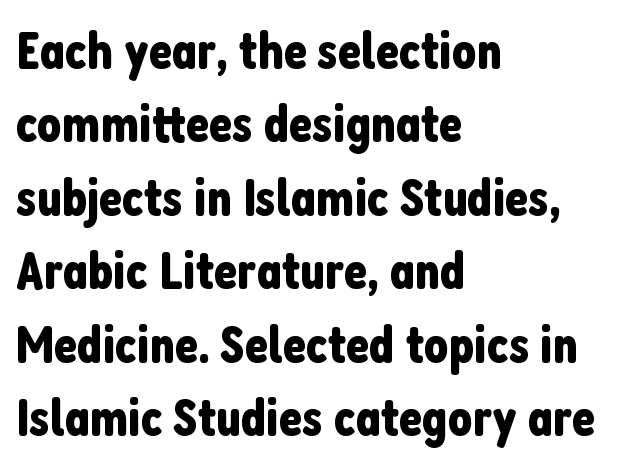
The image shows 54 px condensed sans-serif type, upright; set left-aligned, normal line spacing (1.36x), normal letter spacing, not underlined; low stroke contrast and a medium x-height.
